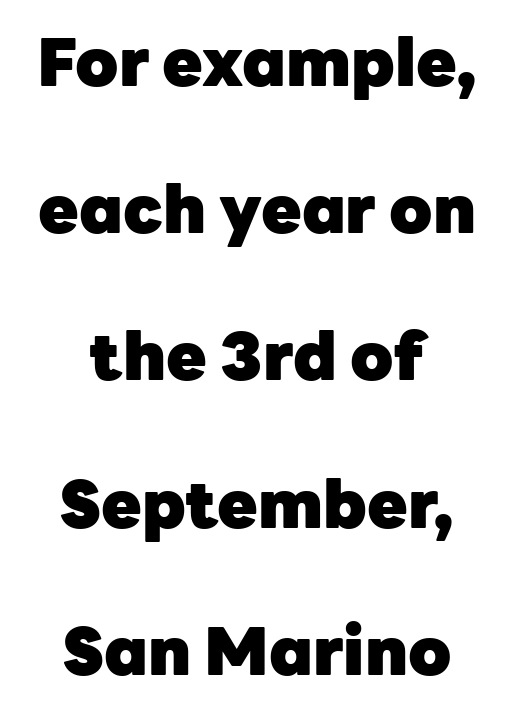
Q: Is the text bold? A: Yes.
Q: Is the text italic (slanted)? A: No, it is upright.
Q: Is the typeface a serif or a sans-serif typeface? A: Sans-serif.
Q: Is the text underlined? A: No.
Q: How is the paragraph aligned? A: Centered.
Q: Is the spacing between letters normal or unusually wide? A: Normal.
Q: Is the spacing between lines tight, normal or loose? A: Loose.
Q: Width (condensed, normal, or wide)? A: Normal.
Q: Stroke contrast? A: Low.
Q: x-height? A: Medium.
Q: Monospaced? A: No.
